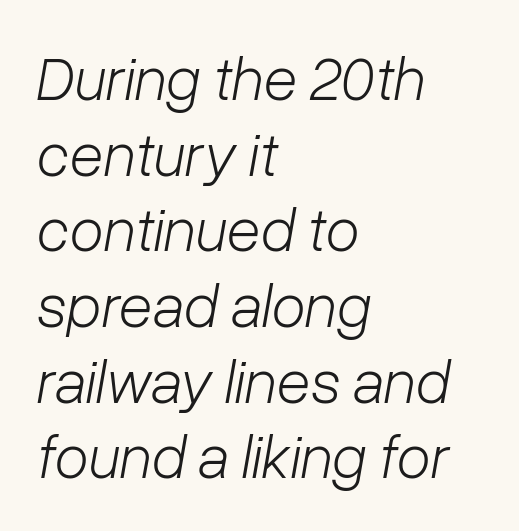
{"italic": "yes", "lean": "right", "slant_degrees": 10, "bold": "no", "weight": "light", "width": "normal", "stroke_contrast": "low", "x_height": "medium", "monospaced": "no", "underline": "no", "align": "left", "line_spacing_ratio": 1.22, "letter_spacing": "normal", "letter_spacing_em": 0.0, "glyph_px": 62}
